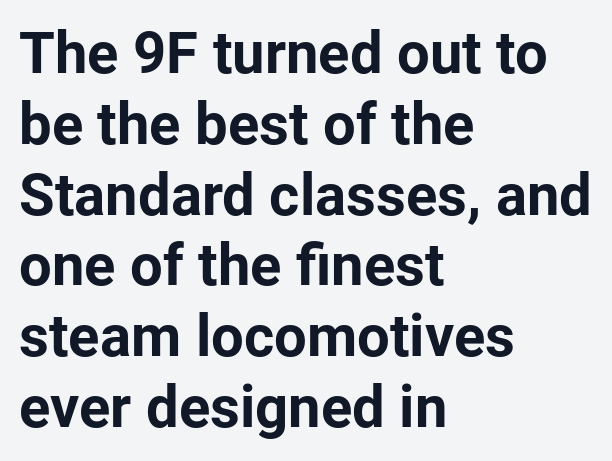
The area under the type is left untouched. In CSS terms this would be text-align: left. Its strokes are broad and dark, the hallmark of bold type. Short note: letters normally spaced. Serif or sans? Sans — the stroke terminals are bare. Character widths vary here, with narrow letters taking less room than wide ones.
